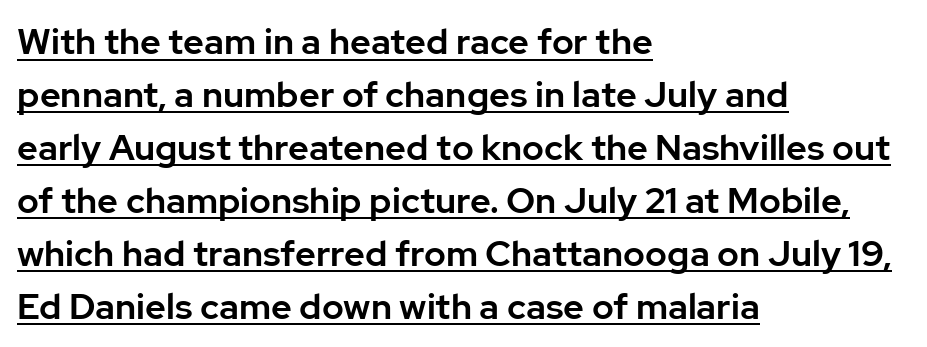
{"serif": "no", "italic": "no", "width": "normal", "stroke_contrast": "low", "x_height": "medium", "monospaced": "no", "underline": "yes", "align": "left", "line_spacing": "normal", "line_spacing_ratio": 1.47, "letter_spacing": "normal", "letter_spacing_em": 0.0, "glyph_px": 36}
